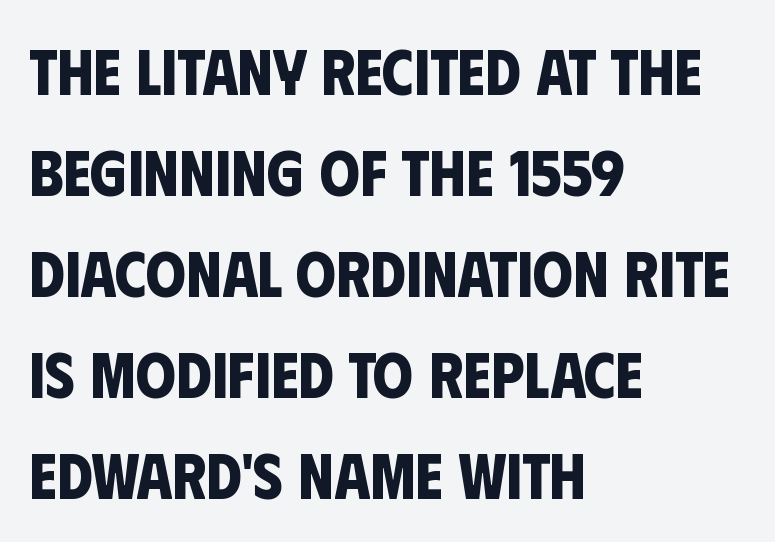
{"serif": "no", "bold": "yes", "weight": "bold", "width": "condensed", "stroke_contrast": "low", "x_height": "large", "monospaced": "no", "underline": "no", "align": "left", "line_spacing": "normal", "line_spacing_ratio": 1.58, "letter_spacing": "normal", "letter_spacing_em": 0.0, "glyph_px": 64}
